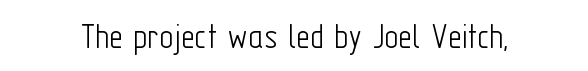
The image shows 38 px light, condensed sans-serif type, upright; set normal letter spacing, not underlined; low stroke contrast and a medium x-height.
